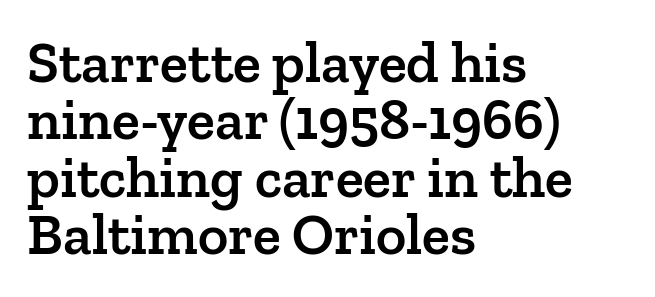
{"serif": "yes", "italic": "no", "bold": "semi", "weight": "semibold", "width": "normal", "stroke_contrast": "low", "x_height": "medium", "monospaced": "no", "underline": "no", "align": "left", "line_spacing": "tight", "line_spacing_ratio": 0.99, "letter_spacing": "normal", "letter_spacing_em": 0.0, "glyph_px": 58}
